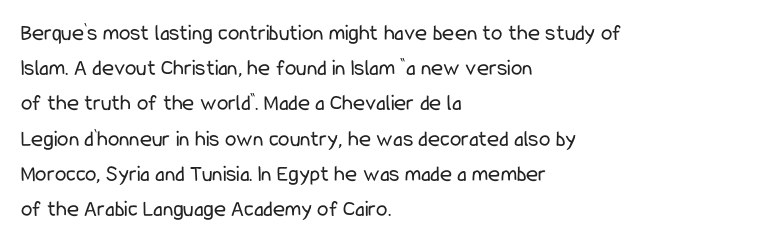
{"italic": "no", "bold": "no", "underline": "no", "align": "left", "line_spacing": "normal", "line_spacing_ratio": 1.53, "letter_spacing": "normal", "letter_spacing_em": 0.0, "glyph_px": 23}
